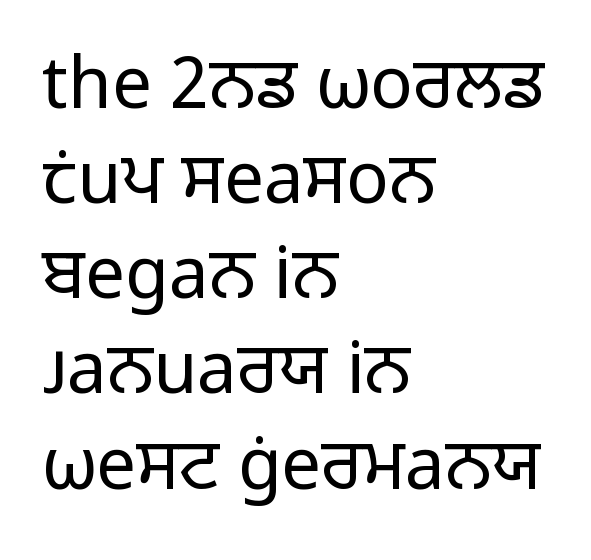
Q: Is the text bold? A: No.
Q: Is the text italic (slanted)? A: No, it is upright.
Q: Is the typeface a serif or a sans-serif typeface? A: Sans-serif.
Q: Is the text underlined? A: No.
Q: How is the paragraph aligned? A: Left-aligned.
Q: Is the spacing between letters normal or unusually wide? A: Normal.
Q: Is the spacing between lines tight, normal or loose? A: Normal.
Q: Width (condensed, normal, or wide)? A: Normal.
Q: Stroke contrast? A: Low.
Q: x-height? A: Medium.
Q: Monospaced? A: No.
